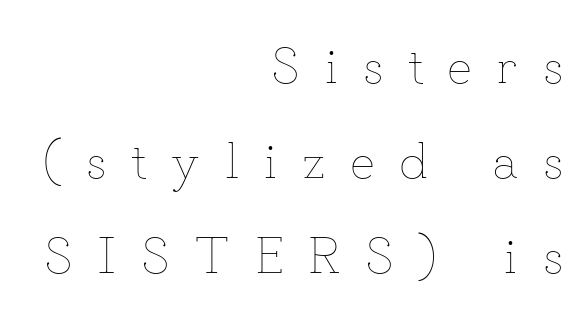
Q: Is the text bold? A: No.
Q: Is the text italic (slanted)? A: No, it is upright.
Q: Is the text underlined? A: No.
Q: How is the paragraph aligned? A: Right-aligned.
Q: Is the spacing between letters normal or unusually wide? A: Unusually wide.
Q: Width (condensed, normal, or wide)? A: Normal.
Q: Stroke contrast? A: Low.
Q: x-height? A: Small.
Q: Monospaced? A: No.
